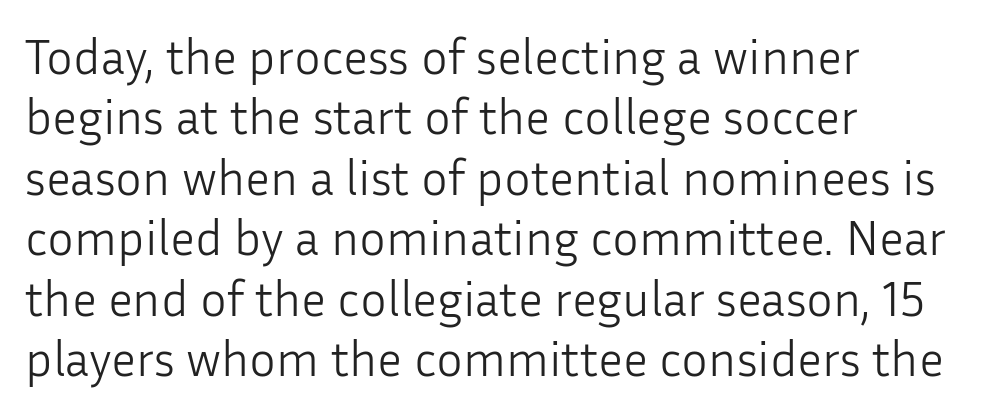
{"serif": "no", "italic": "no", "bold": "no", "weight": "light", "width": "normal", "stroke_contrast": "low", "x_height": "medium", "monospaced": "no", "underline": "no", "align": "left", "line_spacing_ratio": 1.21, "letter_spacing": "normal", "letter_spacing_em": 0.0, "glyph_px": 50}
